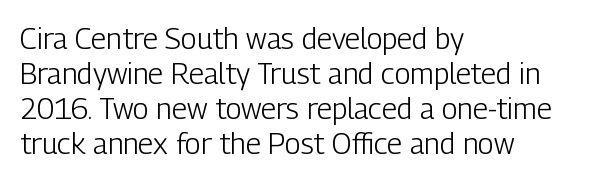
Q: Is the text bold? A: No.
Q: Is the text italic (slanted)? A: No, it is upright.
Q: Is the typeface a serif or a sans-serif typeface? A: Sans-serif.
Q: Is the text underlined? A: No.
Q: How is the paragraph aligned? A: Left-aligned.
Q: Is the spacing between letters normal or unusually wide? A: Normal.
Q: Width (condensed, normal, or wide)? A: Condensed.
Q: Stroke contrast? A: Low.
Q: x-height? A: Medium.
Q: Monospaced? A: No.
